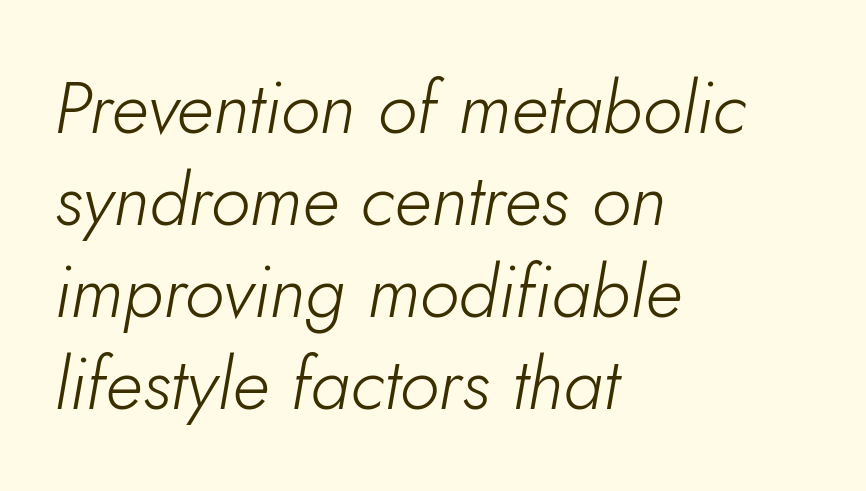
The gaps between neighbouring characters are ordinary and unremarkable. One glance says typical: line gaps are just what's usual. Looking at the ascenders, they clearly lean. Clear beneath every line of the passage.
